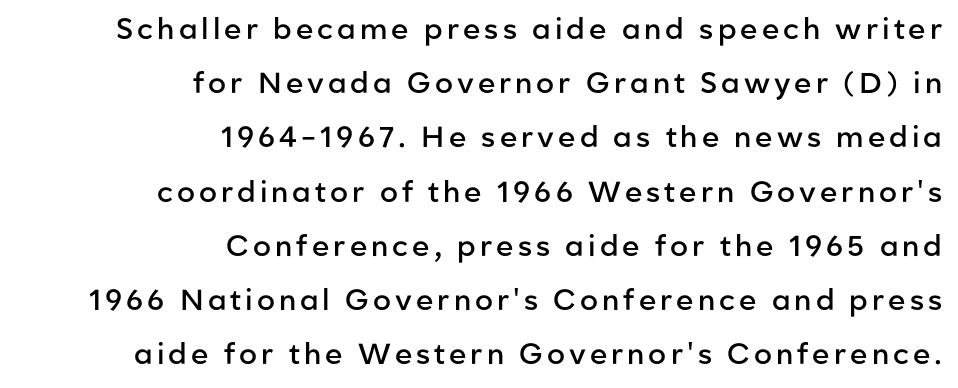
Q: Is the text bold? A: Semi-bold.
Q: Is the text italic (slanted)? A: No, it is upright.
Q: Is the typeface a serif or a sans-serif typeface? A: Sans-serif.
Q: Is the text underlined? A: No.
Q: How is the paragraph aligned? A: Right-aligned.
Q: Width (condensed, normal, or wide)? A: Normal.
Q: Stroke contrast? A: Low.
Q: x-height? A: Medium.
Q: Monospaced? A: No.
